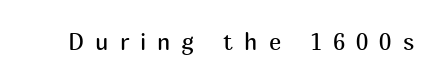
{"italic": "no", "bold": "no", "underline": "no", "letter_spacing": "wide", "letter_spacing_em": 0.48, "glyph_px": 23}
